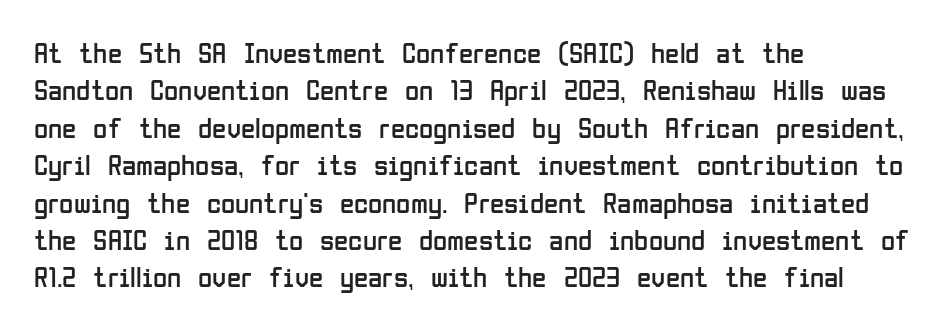
Q: Is the text bold? A: No.
Q: Is the text italic (slanted)? A: No, it is upright.
Q: Is the typeface a serif or a sans-serif typeface? A: Sans-serif.
Q: Is the text underlined? A: No.
Q: How is the paragraph aligned? A: Left-aligned.
Q: Is the spacing between letters normal or unusually wide? A: Normal.
Q: Is the spacing between lines tight, normal or loose? A: Normal.
Q: Width (condensed, normal, or wide)? A: Condensed.
Q: Stroke contrast? A: Low.
Q: x-height? A: Medium.
Q: Monospaced? A: No.
